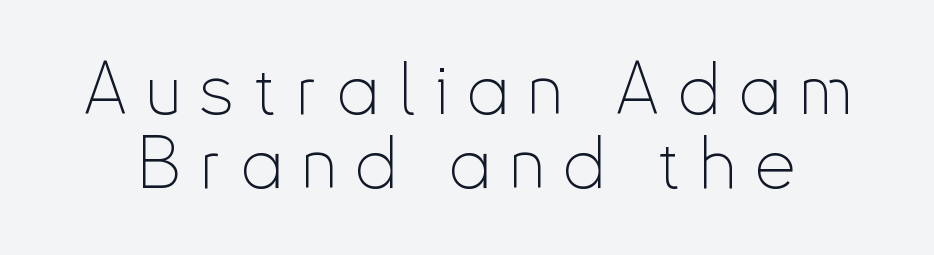
{"serif": "no", "italic": "no", "bold": "no", "weight": "thin", "width": "condensed", "stroke_contrast": "low", "x_height": "small", "monospaced": "no", "underline": "no", "line_spacing": "tight", "line_spacing_ratio": 1.02, "letter_spacing": "wide", "letter_spacing_em": 0.26, "glyph_px": 73}
